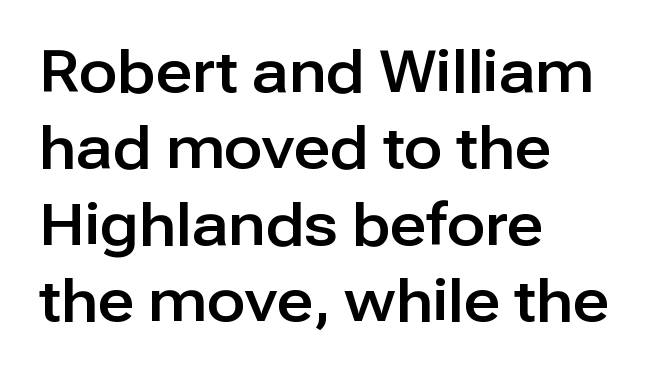
Q: Is the text italic (slanted)? A: No, it is upright.
Q: Is the typeface a serif or a sans-serif typeface? A: Sans-serif.
Q: Is the text underlined? A: No.
Q: How is the paragraph aligned? A: Left-aligned.
Q: Is the spacing between letters normal or unusually wide? A: Normal.
Q: Is the spacing between lines tight, normal or loose? A: Normal.
Q: Width (condensed, normal, or wide)? A: Normal.
Q: Stroke contrast? A: Low.
Q: x-height? A: Medium.
Q: Monospaced? A: No.
